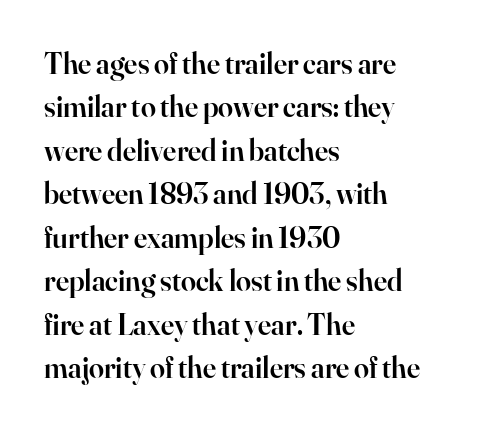
{"serif": "yes", "italic": "no", "bold": "semi", "weight": "semibold", "width": "normal", "stroke_contrast": "high", "x_height": "small", "monospaced": "no", "underline": "no", "align": "left", "line_spacing": "normal", "line_spacing_ratio": 1.45, "letter_spacing": "normal", "letter_spacing_em": 0.0, "glyph_px": 30}
